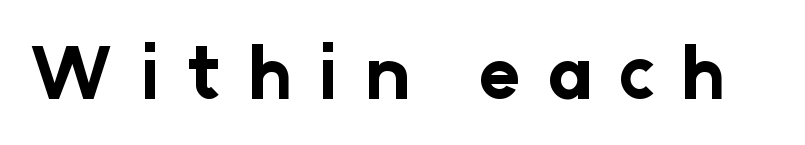
Just letters on the line, the space beneath them empty. The letters carry no serifs — their stems end cleanly without finishing strokes. The rendering inserts visible extra space after every character. Think of a printed novel: that variable character pitch is what you see here. Plenty of ink on the page — the face is bold. This is the regular roman posture of the typeface.
